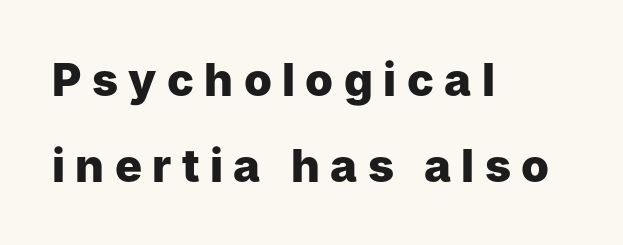
{"serif": "no", "italic": "no", "bold": "yes", "weight": "heavy", "width": "normal", "stroke_contrast": "low", "x_height": "medium", "monospaced": "no", "underline": "no", "align": "left", "line_spacing": "loose", "line_spacing_ratio": 1.91, "letter_spacing": "wide", "letter_spacing_em": 0.23, "glyph_px": 45}
